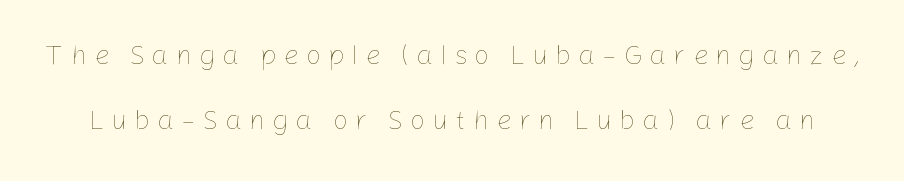
The image shows 27 px text type, upright; set loose line spacing (2.42x), unusually wide letter spacing (+0.26 em), not underlined.
